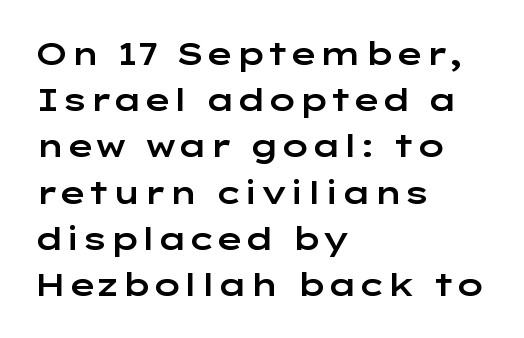
The image shows 31 px wide sans-serif type, upright; set left-aligned, normal line spacing (1.49x), normal letter spacing, not underlined; low stroke contrast and a medium x-height.
